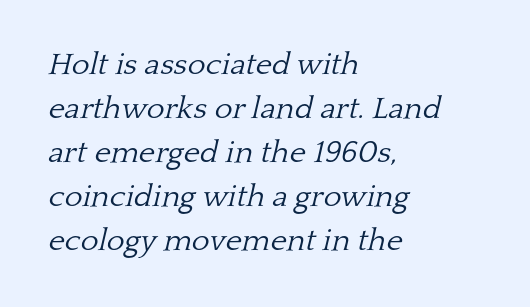
Looks like regular typesetting: each glyph gets only the width it needs. Interline gaps are of average width in this sample. What stands out about the letter spacing? Nothing — it is the standard amount. Italic? Definitely — the glyphs are oblique. The strip under each line holds only bare page. No extra ink here — the face is not bold.
